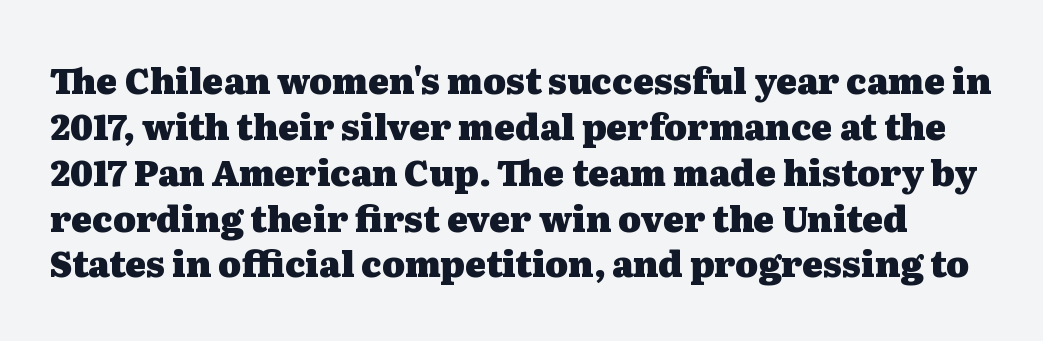
Q: Is the text bold? A: Yes.
Q: Is the text italic (slanted)? A: No, it is upright.
Q: Is the typeface a serif or a sans-serif typeface? A: Serif.
Q: Is the text underlined? A: No.
Q: Is the spacing between letters normal or unusually wide? A: Normal.
Q: Is the spacing between lines tight, normal or loose? A: Normal.
Q: Width (condensed, normal, or wide)? A: Wide.
Q: Stroke contrast? A: Medium.
Q: x-height? A: Medium.
Q: Monospaced? A: No.
